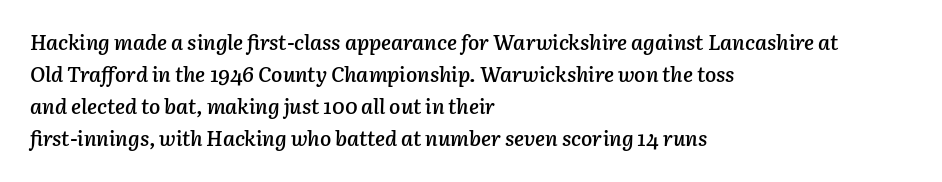
{"italic": "yes", "lean": "right", "slant_degrees": 3, "bold": "semi", "underline": "no", "align": "left", "line_spacing": "normal", "line_spacing_ratio": 1.52, "letter_spacing": "normal", "letter_spacing_em": 0.0, "glyph_px": 21}
